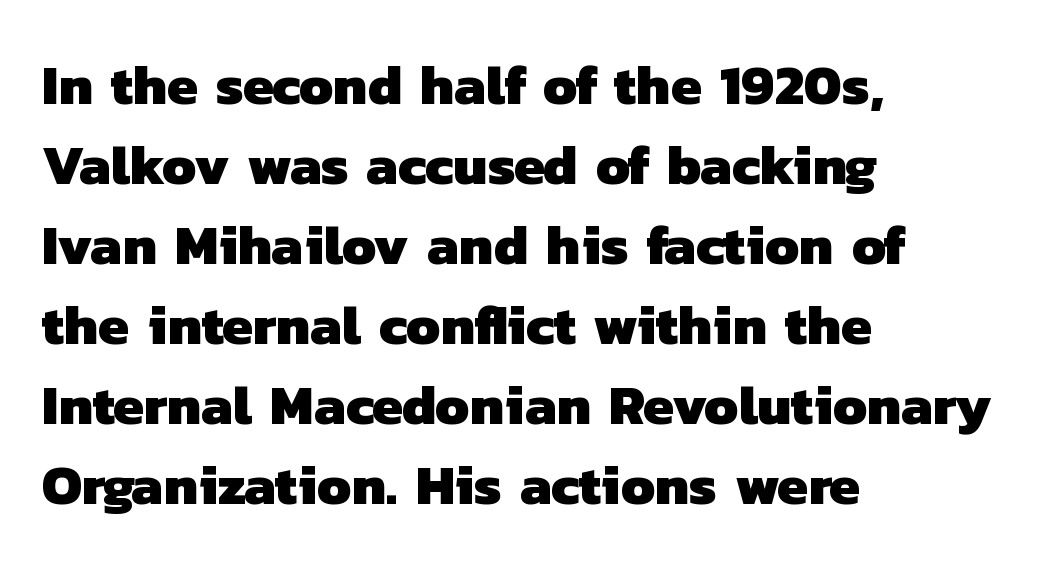
The image shows 56 px heavy sans-serif type; set left-aligned, normal line spacing (1.43x), normal letter spacing, not underlined; low stroke contrast and a medium x-height.
